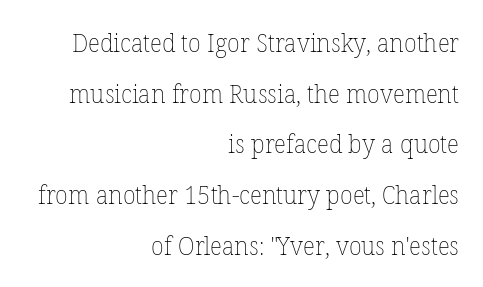
{"italic": "no", "bold": "no", "underline": "no", "align": "right", "line_spacing": "loose", "line_spacing_ratio": 1.95, "letter_spacing": "normal", "letter_spacing_em": 0.0, "glyph_px": 26}
